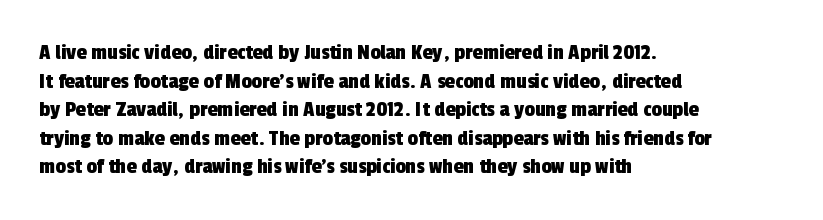
{"underline": "no", "align": "left", "line_spacing_ratio": 1.24, "letter_spacing": "normal", "letter_spacing_em": 0.0, "glyph_px": 23}
